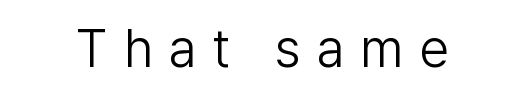
The image shows 53 px light sans-serif type, upright; set unusually wide letter spacing (+0.3 em), not underlined; low stroke contrast and a medium x-height.
